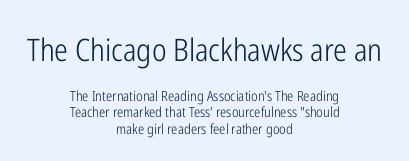
The image shows 31 px light, condensed sans-serif type, upright; set centered, line spacing 1.17x, normal letter spacing, not underlined; the first (top) block is 2.21x larger; low stroke contrast and a medium x-height.
